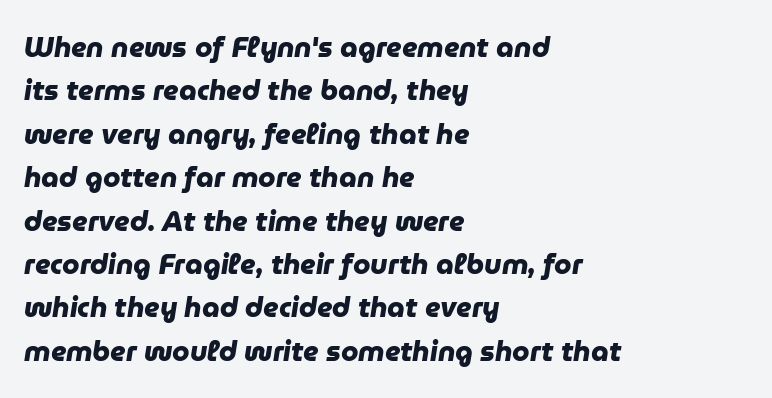
Proportional: the letters do not fall into vertical columns. Here the glyphs are tracked normally, forming tight word shapes. Bare-footed words on every line. The text was rendered using a sans face with plain stroke endings. The face used here has the dense, thick strokes of a bold.
